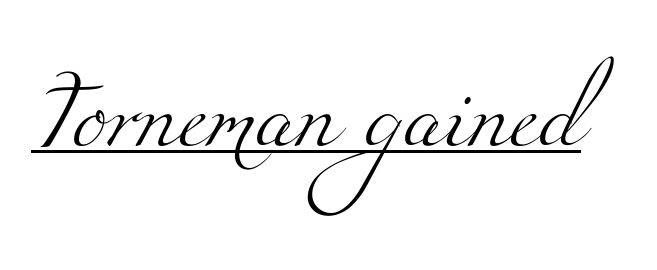
The image shows 66 px light, wide type; set normal letter spacing, underlined; medium stroke contrast and a small x-height.
